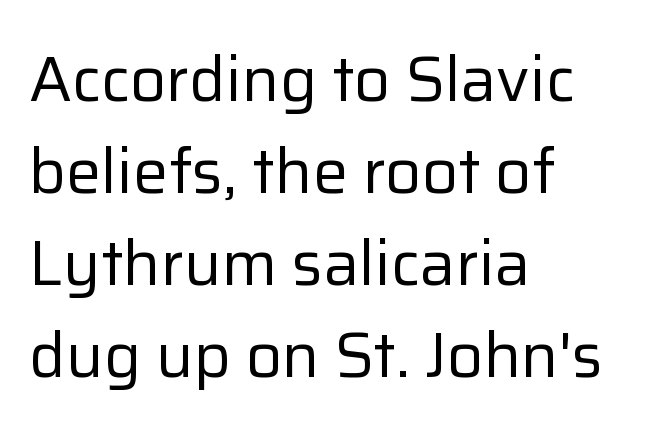
The image shows 63 px regular-weight sans-serif type, upright; set left-aligned, normal line spacing (1.46x), normal letter spacing, not underlined; low stroke contrast and a medium x-height.
